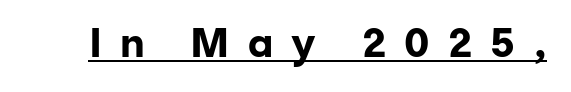
{"serif": "no", "italic": "no", "bold": "yes", "weight": "bold", "width": "normal", "stroke_contrast": "low", "x_height": "medium", "monospaced": "no", "underline": "yes", "letter_spacing": "wide", "letter_spacing_em": 0.44, "glyph_px": 41}
